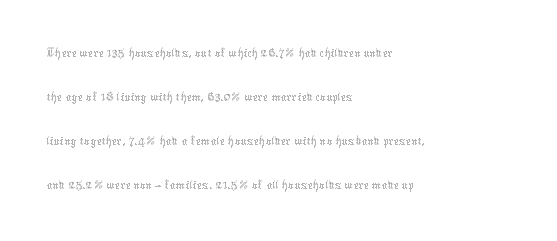
Q: Is the text bold? A: No.
Q: Is the text italic (slanted)? A: No, it is upright.
Q: Is the text underlined? A: No.
Q: How is the paragraph aligned? A: Left-aligned.
Q: Is the spacing between letters normal or unusually wide? A: Normal.
Q: Is the spacing between lines tight, normal or loose? A: Normal.
Q: Width (condensed, normal, or wide)? A: Normal.
Q: Stroke contrast? A: Medium.
Q: x-height? A: Medium.
Q: Monospaced? A: No.
